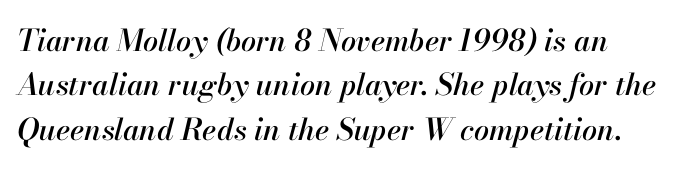
{"italic": "yes", "lean": "right", "slant_degrees": 13, "width": "normal", "stroke_contrast": "high", "x_height": "small", "monospaced": "no", "underline": "no", "align": "left", "line_spacing": "normal", "line_spacing_ratio": 1.48, "letter_spacing": "normal", "letter_spacing_em": 0.0, "glyph_px": 30}
